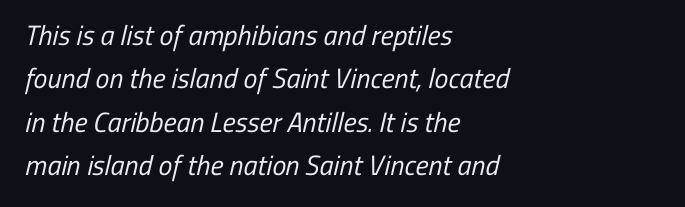
{"serif": "no", "bold": "no", "weight": "regular", "width": "condensed", "stroke_contrast": "low", "x_height": "medium", "monospaced": "no", "underline": "no", "align": "left", "line_spacing": "normal", "line_spacing_ratio": 1.55, "letter_spacing": "normal", "letter_spacing_em": 0.0, "glyph_px": 28}
